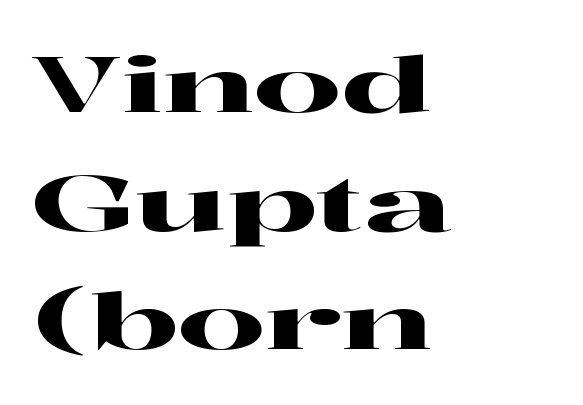
{"serif": "yes", "italic": "no", "width": "wide", "stroke_contrast": "high", "x_height": "medium", "monospaced": "no", "underline": "no", "align": "left", "line_spacing": "normal", "line_spacing_ratio": 1.54, "letter_spacing": "normal", "letter_spacing_em": 0.0, "glyph_px": 77}
